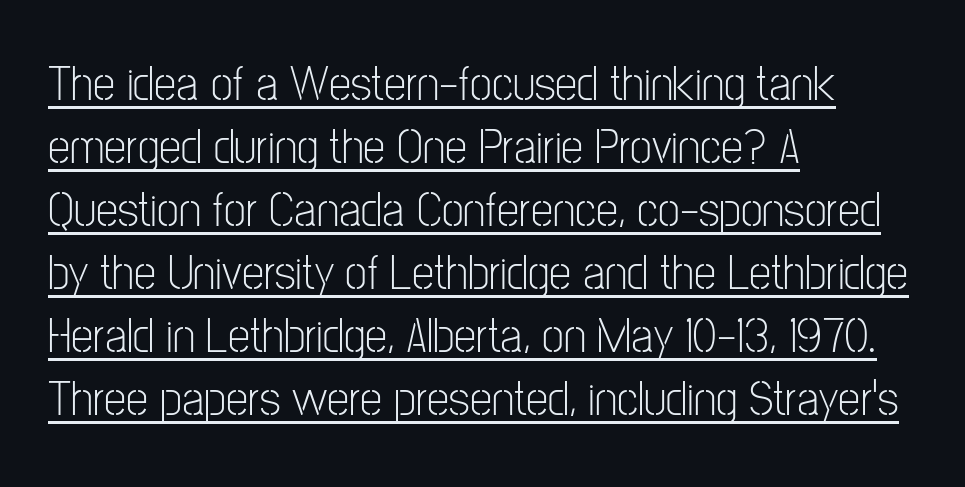
Honestly, the letter spacing is just normal — you wouldn't notice it. Upright lettering throughout. Summary of vertical rhythm: regular, with standard interline spacing. Looks like someone drew a line under every word here. A light-to-regular cut is what we see here.
